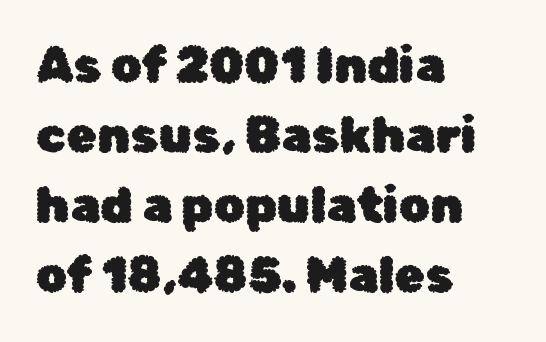
The image shows 49 px sans-serif type, upright; set left-aligned, normal line spacing (1.43x), normal letter spacing, not underlined; low stroke contrast and a medium x-height.
